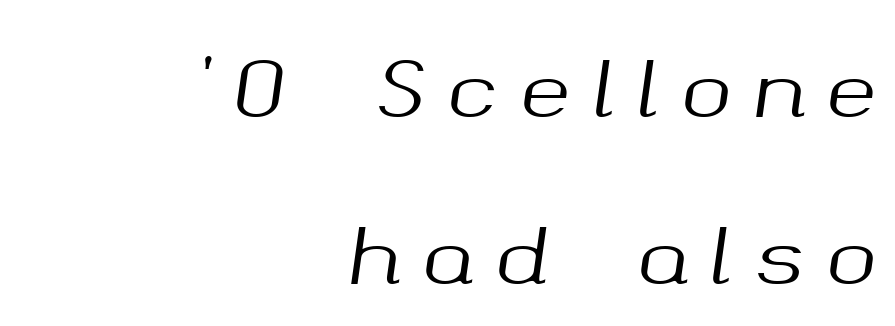
{"italic": "yes", "lean": "right", "slant_degrees": 8, "width": "normal", "stroke_contrast": "medium", "x_height": "medium", "monospaced": "no", "underline": "no", "align": "right", "line_spacing": "loose", "line_spacing_ratio": 2.2, "letter_spacing": "wide", "letter_spacing_em": 0.29, "glyph_px": 76}
